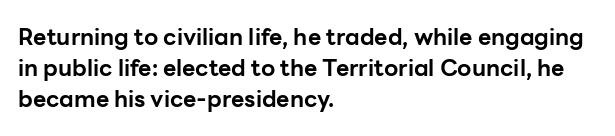
{"italic": "no", "bold": "yes", "underline": "no", "align": "left", "line_spacing": "normal", "line_spacing_ratio": 1.34, "letter_spacing": "normal", "letter_spacing_em": 0.0, "glyph_px": 23}
